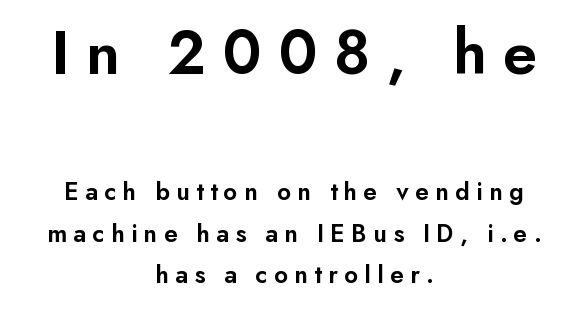
The image shows 65 px semibold sans-serif type, upright; set centered, normal line spacing (1.59x), unusually wide letter spacing (+0.24 em), not underlined; the first (top) block is 2.5x larger; low stroke contrast and a small x-height.
